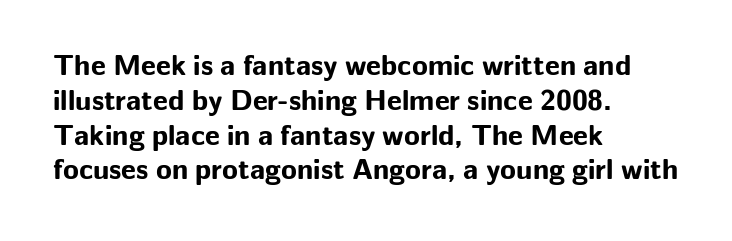
The lines are quadded left. A bare baseline throughout the passage. Caption: bold face, heavy strokes. Here the glyphs are tracked normally, forming tight word shapes.
